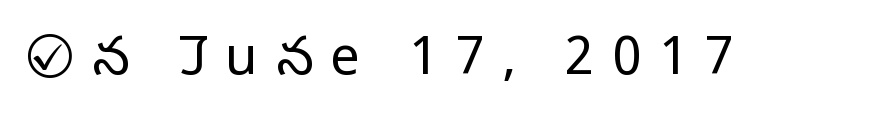
The passage shown is not bold in any degree. Italic? Not at all — the glyphs are vertical. Bare-footed words on every line. This rendering employs a face without finishing strokes, i.e., a sans-serif.
